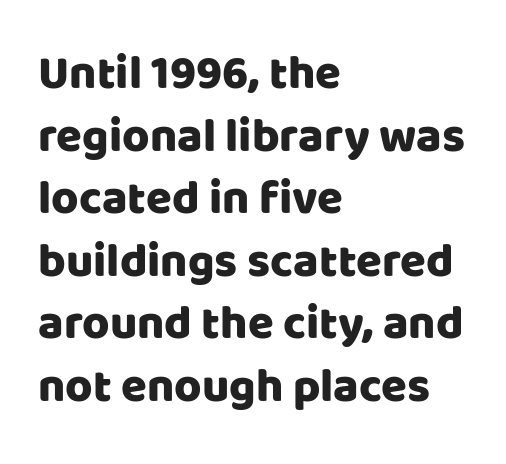
{"serif": "no", "italic": "no", "width": "normal", "stroke_contrast": "low", "x_height": "large", "monospaced": "no", "underline": "no", "align": "left", "line_spacing": "normal", "line_spacing_ratio": 1.33, "letter_spacing": "normal", "letter_spacing_em": 0.0, "glyph_px": 47}
